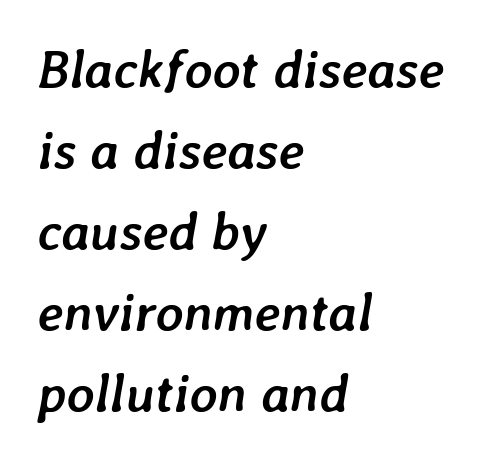
Nobody drew a line under any word here. Rendered with sloped, italic letterforms. Varying glyph widths throughout — classic text-font behaviour. These lines carry a lot of weight — the face is fully bold.
